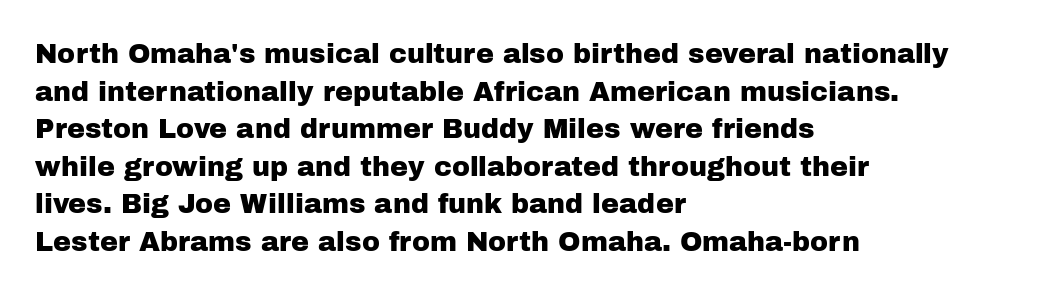
{"italic": "no", "underline": "no", "align": "left", "line_spacing": "normal", "line_spacing_ratio": 1.39, "letter_spacing": "normal", "letter_spacing_em": 0.0, "glyph_px": 27}
